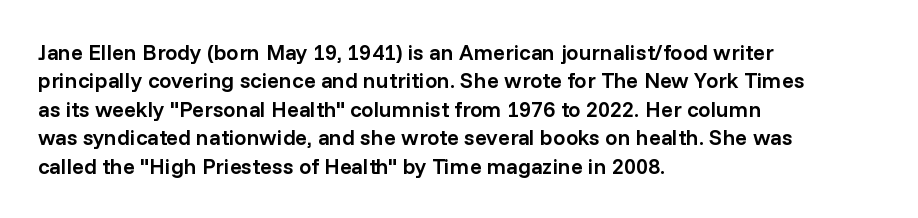
Tall strokes in this sample are plumb rather than angled. Caption: multi-line text, flush left, ragged right. Underline: absent. No extra tracking has been applied to these lines. The passage shown stacks its lines at a standard gap.
